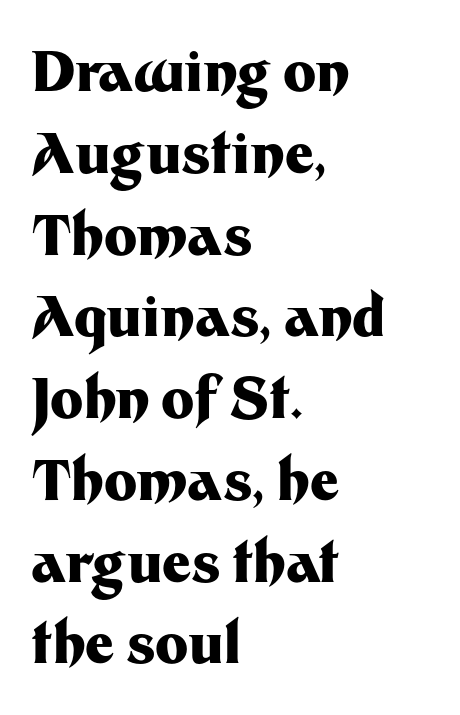
{"serif": "no", "italic": "no", "bold": "yes", "weight": "heavy", "width": "normal", "stroke_contrast": "medium", "x_height": "medium", "monospaced": "no", "underline": "no", "align": "left", "line_spacing": "normal", "line_spacing_ratio": 1.46, "letter_spacing": "normal", "letter_spacing_em": 0.0, "glyph_px": 56}
